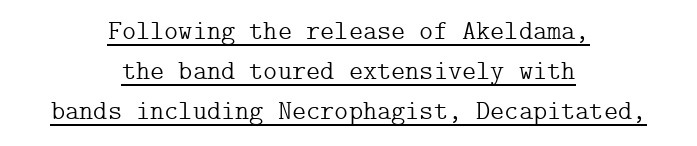
The designer left line spacing at the default. Both edges are ragged and mirror each other, which tells us the setting is centered. The letters stand upright; this is a roman face. The strokes are not fattened; the text isn't bold. This rendering leaves character spacing at its baseline value. A baseline rule has been typeset under these characters.
